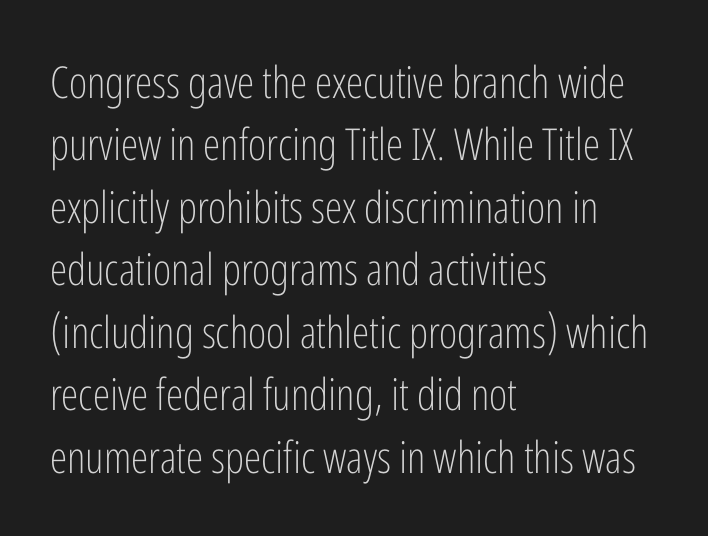
Only glyphs here, with clear space below each row. Observe the absence of serifs on each vertical stroke in this sample. Quick note: not italic, upright. The compositor pushed each line to the left boundary. The letterforms sit at book weight or below.
